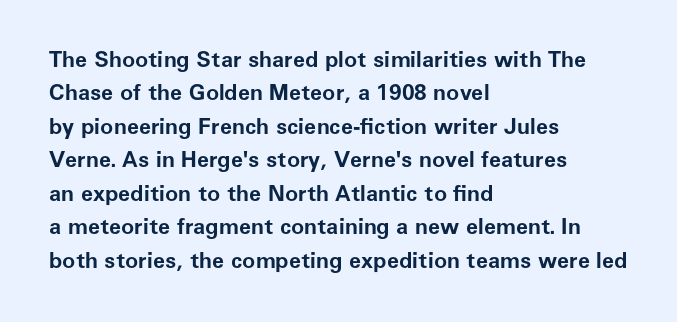
The strip under each line holds only bare page. Between one letter and the next there's only the usual sliver of space. Is there any slant? The stems are plumb. Plenty of ink on the page — the face is bold. Leading matches the norm, producing a regular column.
